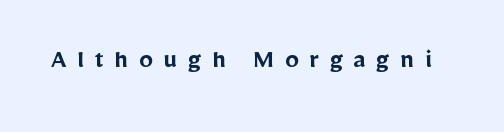
{"serif": "no", "italic": "no", "bold": "semi", "weight": "semibold", "width": "normal", "stroke_contrast": "low", "x_height": "medium", "monospaced": "no", "underline": "no", "letter_spacing": "wide", "letter_spacing_em": 0.36, "glyph_px": 29}
